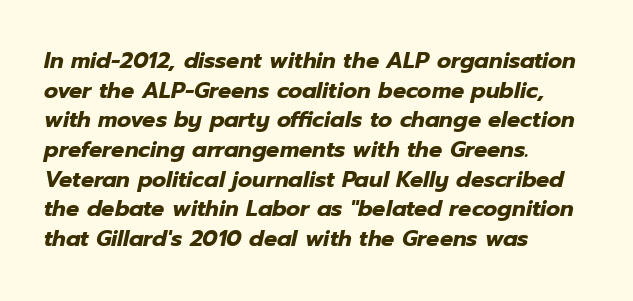
The image shows 22 px bold type, italic (leaning right); set left-aligned, normal line spacing (1.35x), normal letter spacing, not underlined.
